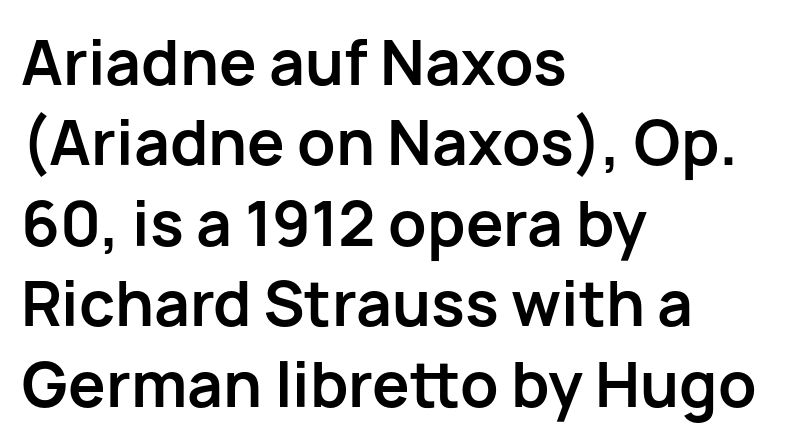
{"serif": "no", "italic": "no", "bold": "yes", "weight": "bold", "width": "normal", "stroke_contrast": "low", "x_height": "medium", "monospaced": "no", "underline": "no", "align": "left", "line_spacing": "normal", "line_spacing_ratio": 1.34, "letter_spacing": "normal", "letter_spacing_em": 0.0, "glyph_px": 60}
